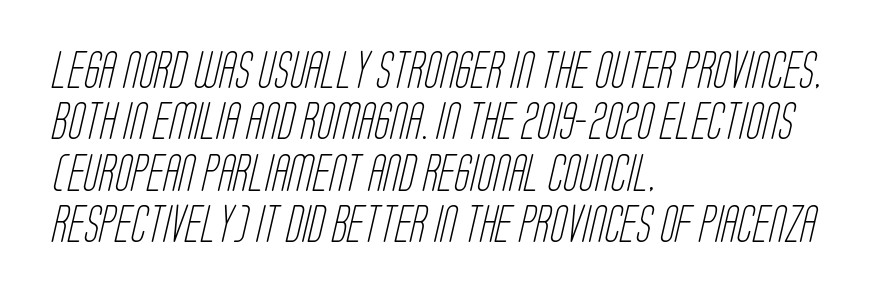
Q: Is the text bold? A: No.
Q: Is the typeface a serif or a sans-serif typeface? A: Sans-serif.
Q: Is the text underlined? A: No.
Q: How is the paragraph aligned? A: Left-aligned.
Q: Is the spacing between letters normal or unusually wide? A: Normal.
Q: Is the spacing between lines tight, normal or loose? A: Normal.
Q: Width (condensed, normal, or wide)? A: Condensed.
Q: Stroke contrast? A: Low.
Q: x-height? A: Large.
Q: Monospaced? A: No.
